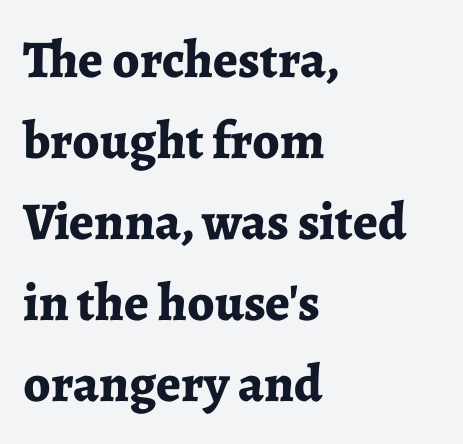
This is roman type, the default non-slanted kind. Notice how thick the strokes are: this is what a full bold looks like. The string is rendered with underlining switched off. The face used here is proportionally spaced, like ordinary book or web type.
